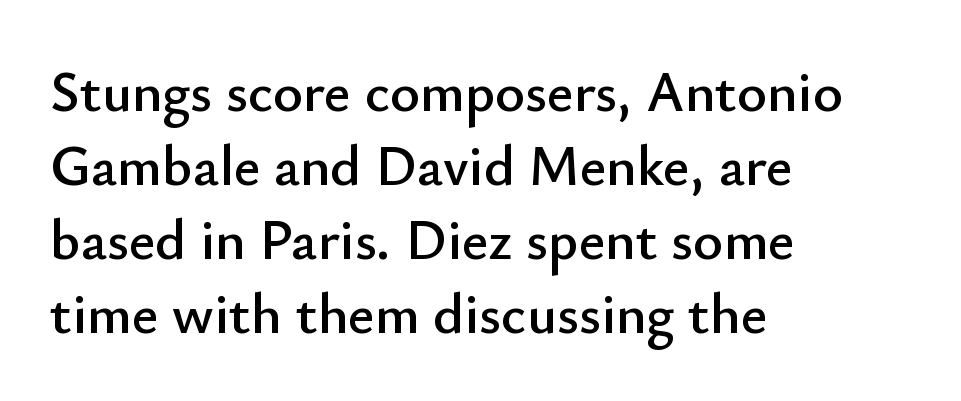
Q: Is the text italic (slanted)? A: No, it is upright.
Q: Is the typeface a serif or a sans-serif typeface? A: Sans-serif.
Q: Is the text underlined? A: No.
Q: How is the paragraph aligned? A: Left-aligned.
Q: Is the spacing between letters normal or unusually wide? A: Normal.
Q: Is the spacing between lines tight, normal or loose? A: Normal.
Q: Width (condensed, normal, or wide)? A: Normal.
Q: Stroke contrast? A: Low.
Q: x-height? A: Small.
Q: Monospaced? A: No.
